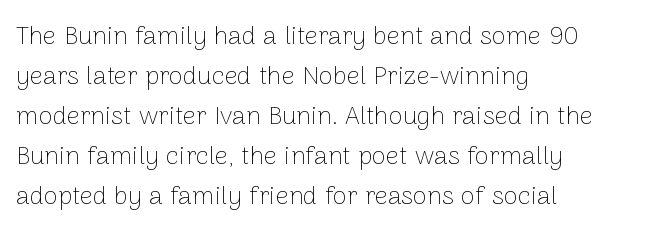
The image shows 26 px text type, upright; set left-aligned, normal line spacing (1.54x), normal letter spacing, not underlined.
